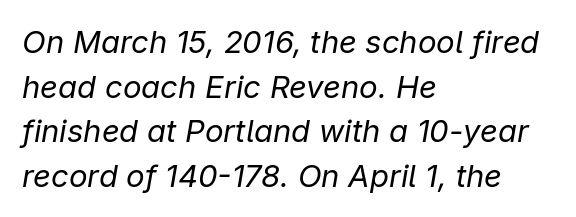
The image shows 31 px regular-weight type, italic (leaning right); set left-aligned, normal line spacing (1.44x), normal letter spacing, not underlined; low stroke contrast and a medium x-height.
